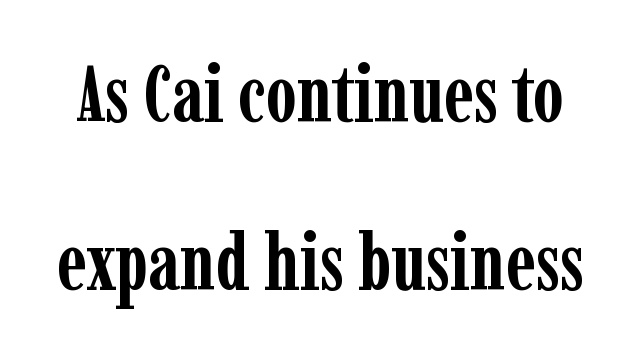
Q: Is the text bold? A: Yes.
Q: Is the text italic (slanted)? A: No, it is upright.
Q: Is the typeface a serif or a sans-serif typeface? A: Serif.
Q: Is the text underlined? A: No.
Q: Is the spacing between letters normal or unusually wide? A: Normal.
Q: Is the spacing between lines tight, normal or loose? A: Loose.
Q: Width (condensed, normal, or wide)? A: Condensed.
Q: Stroke contrast? A: Low.
Q: x-height? A: Medium.
Q: Monospaced? A: No.
